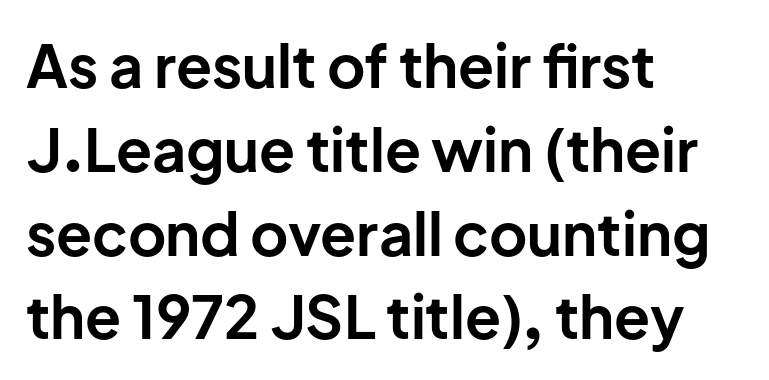
Q: Is the text bold? A: Yes.
Q: Is the text italic (slanted)? A: No, it is upright.
Q: Is the typeface a serif or a sans-serif typeface? A: Sans-serif.
Q: Is the text underlined? A: No.
Q: How is the paragraph aligned? A: Left-aligned.
Q: Is the spacing between letters normal or unusually wide? A: Normal.
Q: Is the spacing between lines tight, normal or loose? A: Normal.
Q: Width (condensed, normal, or wide)? A: Normal.
Q: Stroke contrast? A: Low.
Q: x-height? A: Medium.
Q: Monospaced? A: No.
